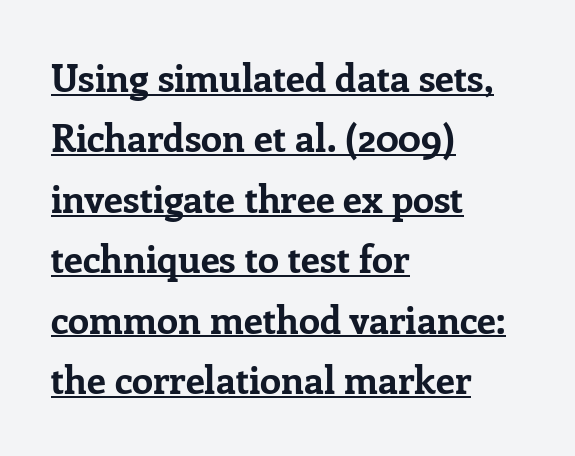
The image shows 38 px bold serif type, upright; set left-aligned, normal line spacing (1.59x), normal letter spacing, underlined; low stroke contrast and a medium x-height.
